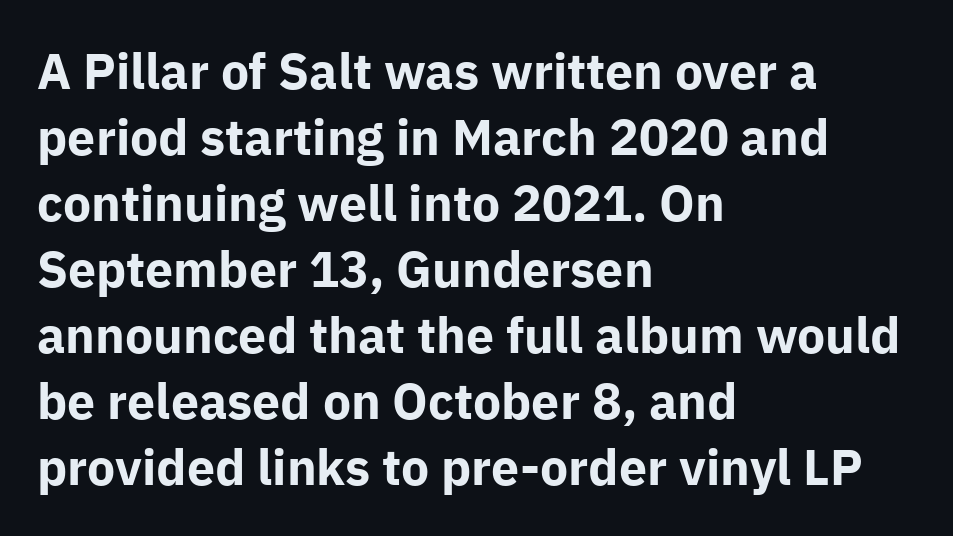
The image shows 50 px bold sans-serif type, upright; set left-aligned, normal line spacing (1.32x), normal letter spacing, not underlined; low stroke contrast and a medium x-height.
